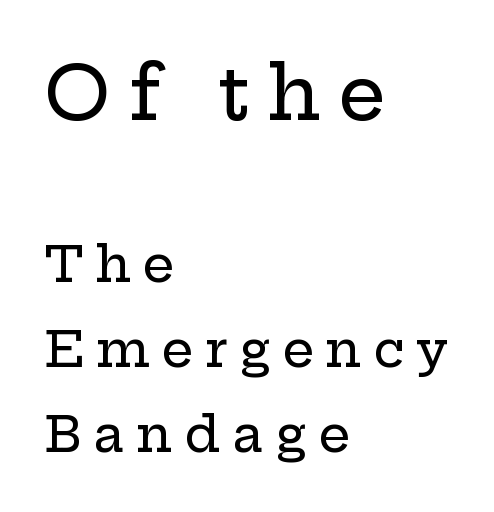
{"serif": "yes", "italic": "no", "width": "wide", "stroke_contrast": "low", "x_height": "medium", "monospaced": "no", "underline": "no", "align": "left", "line_spacing": "normal", "line_spacing_ratio": 1.7, "letter_spacing": "wide", "letter_spacing_em": 0.23, "larger_block": "first", "size_ratio": 1.5, "glyph_px": 75}
